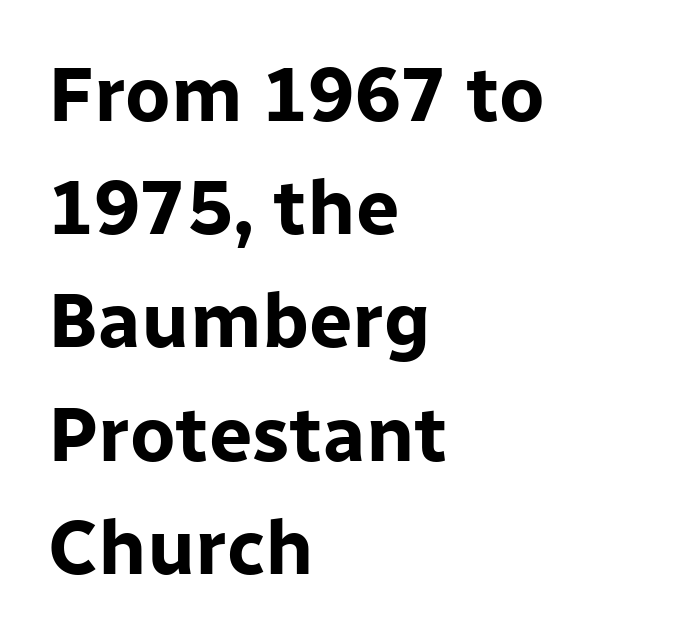
Typesetter's note: full bold, strokes at maximum text heaviness. Short note: letters normally spaced. Think of a printed novel: that variable character pitch is what you see here. Short and long lines alike share a common starting point at left. Whoever set this chose a conventional vertical rhythm.
